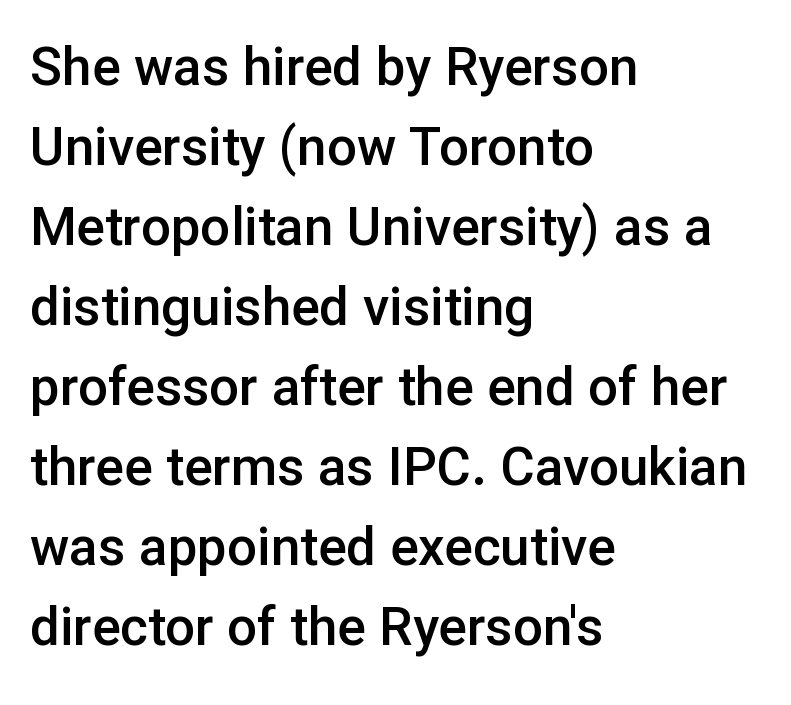
{"serif": "no", "italic": "no", "bold": "semi", "weight": "semibold", "width": "normal", "stroke_contrast": "low", "x_height": "medium", "monospaced": "no", "underline": "no", "align": "left", "line_spacing": "normal", "line_spacing_ratio": 1.51, "letter_spacing": "normal", "letter_spacing_em": 0.0, "glyph_px": 53}
